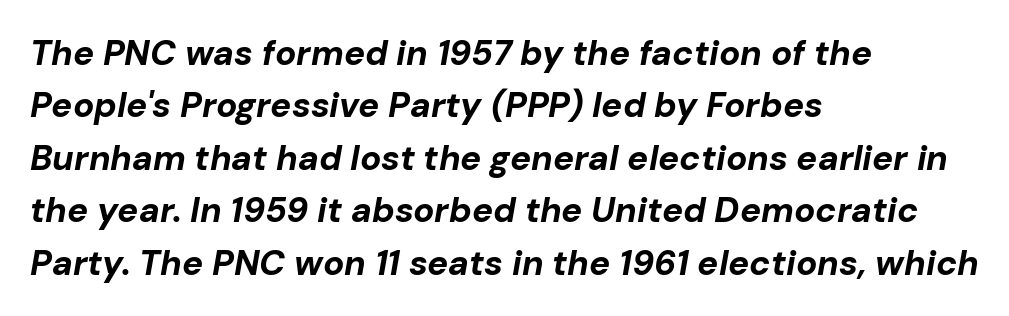
The passage shown is emphatically bold. Only glyphs here, with clear space below each row. The lettering tilts uniformly, giving the passage an italic look. Is this a fixed-width face? No — the glyphs have proportional, varying widths.
